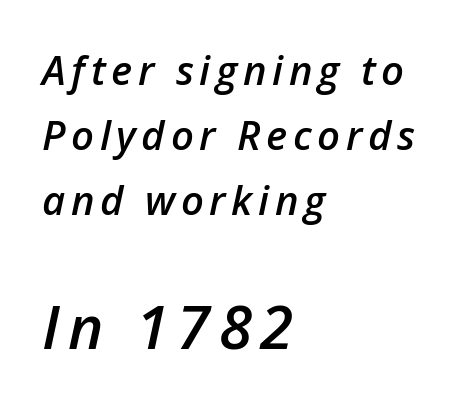
{"italic": "yes", "lean": "right", "slant_degrees": 12, "bold": "semi", "weight": "semibold", "width": "normal", "stroke_contrast": "low", "x_height": "medium", "monospaced": "no", "underline": "no", "align": "left", "line_spacing": "normal", "line_spacing_ratio": 1.62, "larger_block": "second", "size_ratio": 1.5, "glyph_px": 60}
